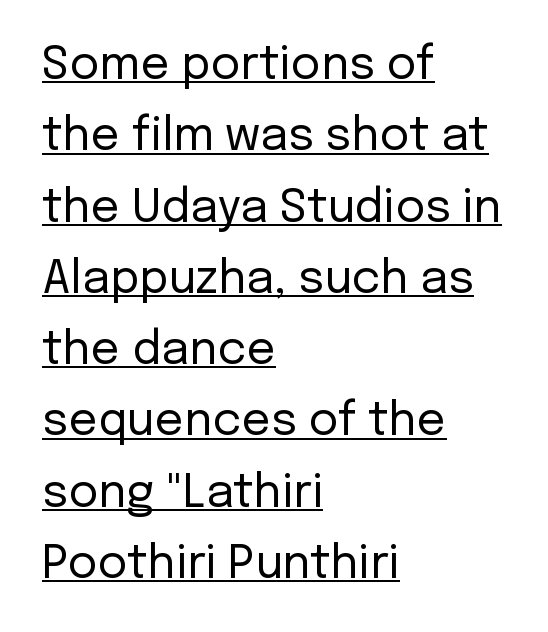
Q: Is the text bold? A: No.
Q: Is the text italic (slanted)? A: No, it is upright.
Q: Is the typeface a serif or a sans-serif typeface? A: Sans-serif.
Q: Is the text underlined? A: Yes.
Q: How is the paragraph aligned? A: Left-aligned.
Q: Is the spacing between letters normal or unusually wide? A: Normal.
Q: Is the spacing between lines tight, normal or loose? A: Normal.
Q: Width (condensed, normal, or wide)? A: Normal.
Q: Stroke contrast? A: Low.
Q: x-height? A: Medium.
Q: Monospaced? A: No.
